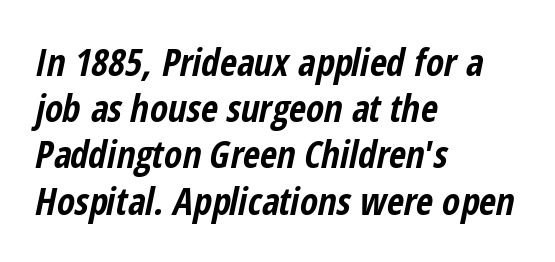
The image shows 37 px bold, condensed type, italic (leaning right); set left-aligned, normal line spacing (1.25x), normal letter spacing, not underlined; low stroke contrast and a medium x-height.
